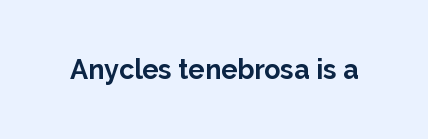
Q: Is the text bold? A: Yes.
Q: Is the text italic (slanted)? A: No, it is upright.
Q: Is the text underlined? A: No.
Q: Is the spacing between letters normal or unusually wide? A: Normal.
